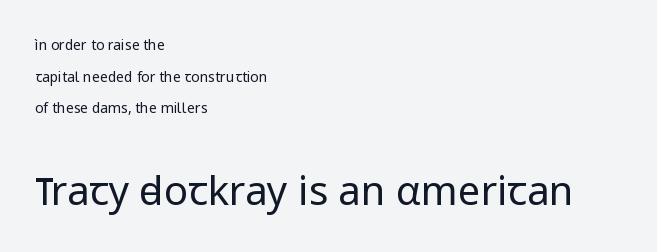
{"serif": "no", "italic": "no", "bold": "no", "weight": "regular", "width": "normal", "stroke_contrast": "low", "x_height": "medium", "monospaced": "no", "underline": "no", "align": "left", "line_spacing": "loose", "line_spacing_ratio": 2.26, "letter_spacing": "normal", "letter_spacing_em": 0.0, "larger_block": "second", "size_ratio": 2.86, "glyph_px": 40}
